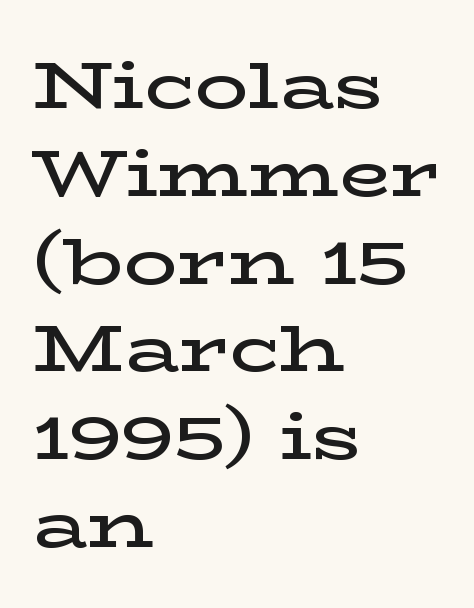
{"serif": "yes", "italic": "no", "bold": "semi", "weight": "semibold", "width": "wide", "stroke_contrast": "low", "x_height": "medium", "monospaced": "no", "underline": "no", "align": "left", "line_spacing": "normal", "line_spacing_ratio": 1.31, "letter_spacing": "normal", "letter_spacing_em": 0.0, "glyph_px": 67}
